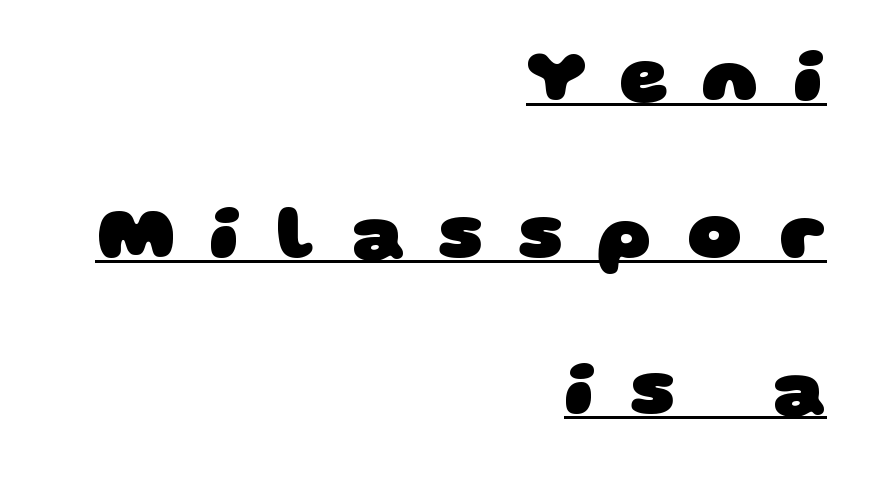
The image shows 76 px heavy, wide sans-serif type; set right-aligned, loose line spacing (2.06x), unusually wide letter spacing (+0.45 em), underlined; low stroke contrast and a large x-height.
